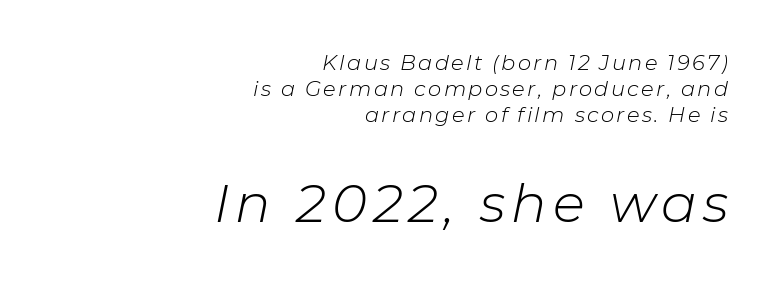
The image shows 53 px light type, italic (leaning right); set right-aligned, line spacing 1.24x, not underlined; the second (bottom) block is 2.52x larger; low stroke contrast and a medium x-height.
